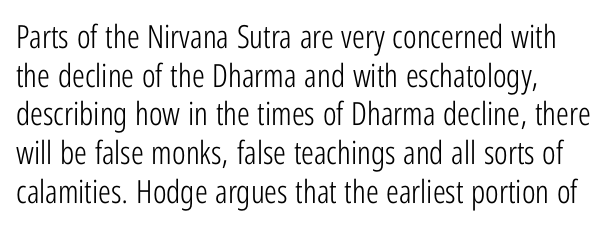
{"serif": "no", "italic": "no", "bold": "no", "weight": "light", "width": "condensed", "stroke_contrast": "low", "x_height": "medium", "monospaced": "no", "underline": "no", "line_spacing_ratio": 1.21, "letter_spacing": "normal", "letter_spacing_em": 0.0, "glyph_px": 32}
